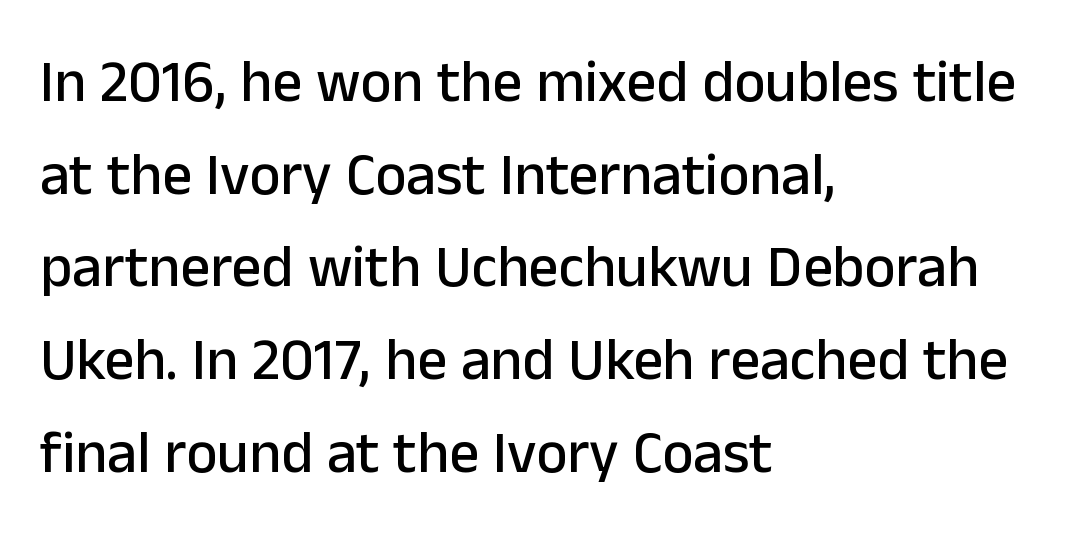
{"serif": "no", "italic": "no", "width": "normal", "stroke_contrast": "low", "x_height": "medium", "monospaced": "no", "underline": "no", "align": "left", "line_spacing": "normal", "line_spacing_ratio": 1.57, "letter_spacing": "normal", "letter_spacing_em": 0.0, "glyph_px": 59}
